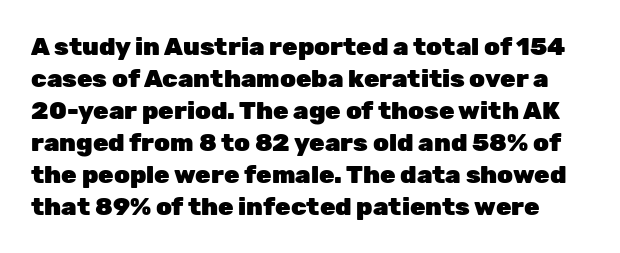
Each row of text sits above clean, open space. In terms of leading, this rendering sits right in the middle. Characters remain perfectly vertical along every line. The sample has been set heavy, in full bold. The horizontal fit of the characters is conventional and even.
